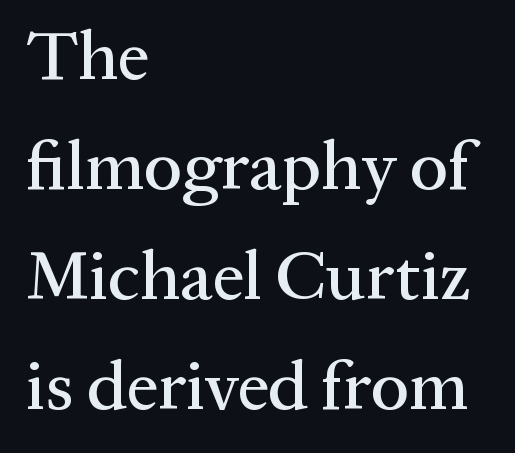
The image shows 70 px serif type, upright; set left-aligned, normal line spacing (1.57x), normal letter spacing, not underlined; medium stroke contrast and a medium x-height.
